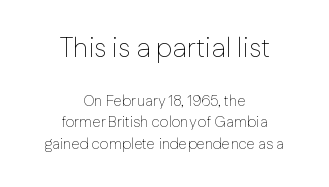
{"italic": "no", "bold": "no", "underline": "no", "align": "center", "line_spacing": "normal", "line_spacing_ratio": 1.45, "letter_spacing": "normal", "letter_spacing_em": 0.0, "larger_block": "first", "size_ratio": 1.8, "glyph_px": 27}
